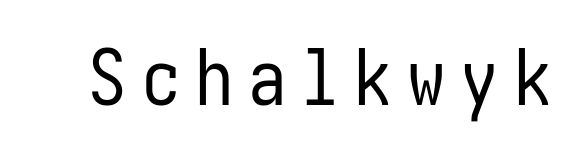
The image shows 77 px regular-weight, condensed sans-serif type, upright; set not underlined; low stroke contrast and a medium x-height.
